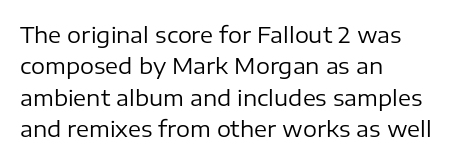
Q: Is the text bold? A: No.
Q: Is the text italic (slanted)? A: No, it is upright.
Q: Is the text underlined? A: No.
Q: How is the paragraph aligned? A: Left-aligned.
Q: Is the spacing between letters normal or unusually wide? A: Normal.
Q: Is the spacing between lines tight, normal or loose? A: Normal.
